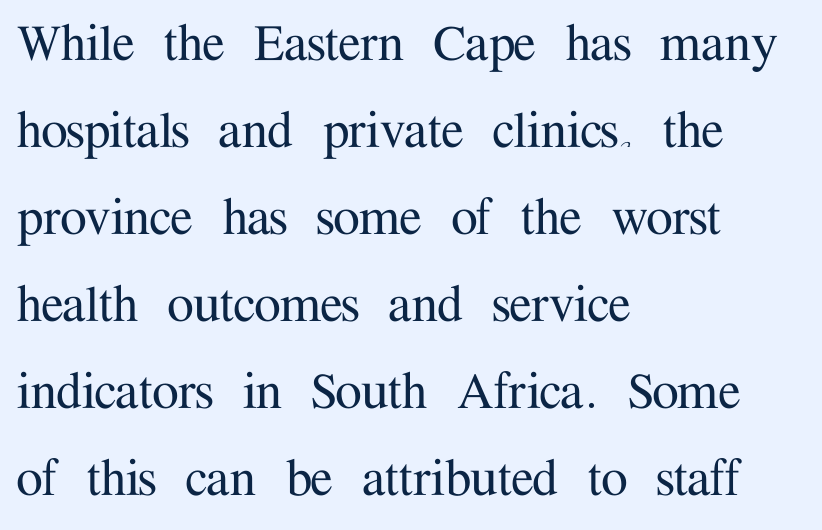
The font family rendered here belongs to the serif group. Tall strokes in this sample are plumb rather than angled. Each new line begins a customary step beneath the previous one. Teacher's note: observe the even left margin — that is flush-left alignment. The strip under each line holds only bare page. The horizontal fit of the characters is conventional and even.
